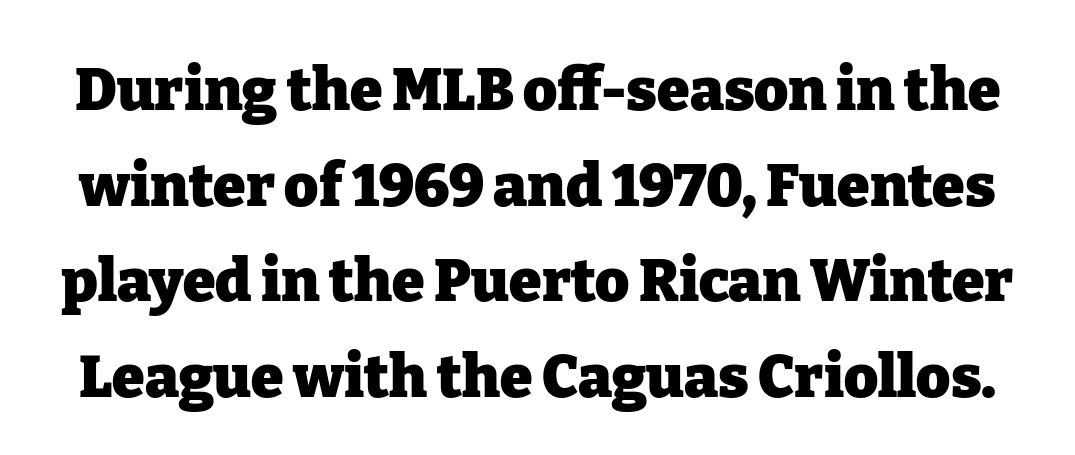
Spacing verdict: proportional, widths tailored to each character. A serif font was chosen for this passage. The zone under the glyphs is completely vacant. Standard letterfit; no display-style spreading of the glyphs.
